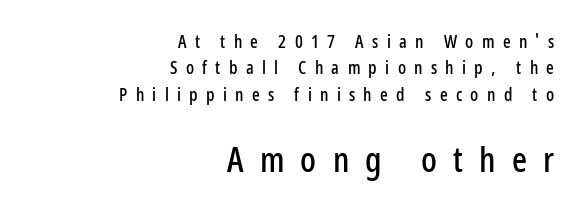
{"serif": "no", "italic": "no", "width": "condensed", "stroke_contrast": "low", "x_height": "medium", "monospaced": "no", "underline": "no", "align": "right", "line_spacing": "normal", "line_spacing_ratio": 1.46, "letter_spacing": "wide", "letter_spacing_em": 0.46, "larger_block": "second", "size_ratio": 1.94, "glyph_px": 35}
